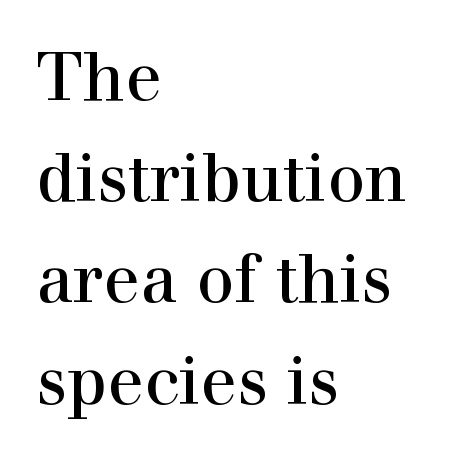
The image shows 67 px serif type, upright; set left-aligned, normal line spacing (1.51x), normal letter spacing, not underlined; a medium x-height.
